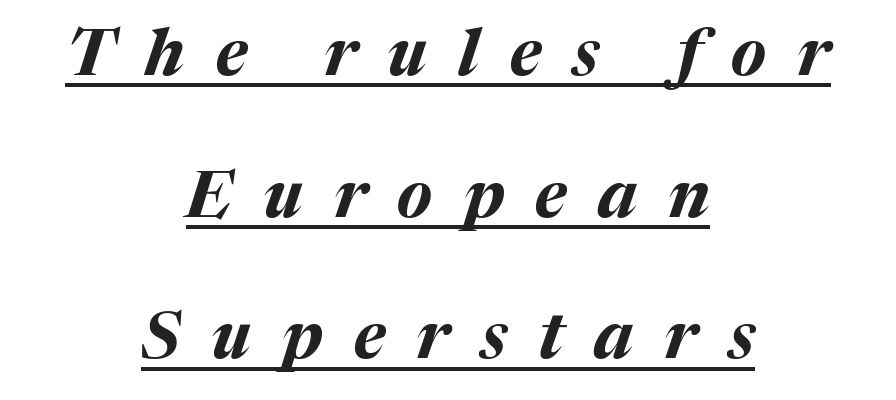
The image shows 65 px bold type, italic (leaning right); set centered, loose line spacing (2.18x), unusually wide letter spacing (+0.48 em), underlined; medium stroke contrast and a medium x-height.
